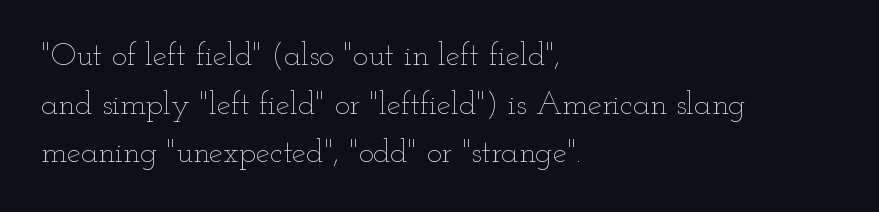
Think of a printed novel: that variable character pitch is what you see here. The zone under the glyphs is completely vacant. These glyphs show unthickened strokes, regular width or finer. The ragged edge is on the right, which tells us the setting is flush left. Students, note that the glyphs here touch the page at normal intervals. These lines sit exactly where default settings would place them.
